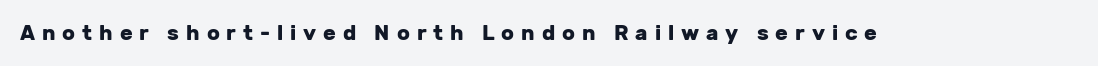
The image shows 21 px bold type, upright; set unusually wide letter spacing (+0.33 em), not underlined.
